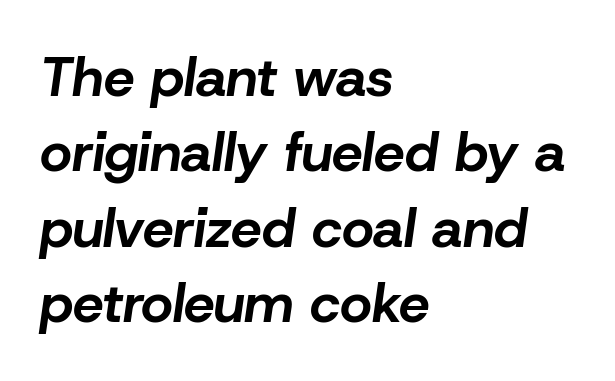
{"italic": "yes", "lean": "right", "slant_degrees": 8, "bold": "yes", "weight": "bold", "width": "normal", "stroke_contrast": "low", "x_height": "medium", "monospaced": "no", "underline": "no", "align": "left", "line_spacing": "normal", "line_spacing_ratio": 1.37, "letter_spacing": "normal", "letter_spacing_em": 0.0, "glyph_px": 55}
